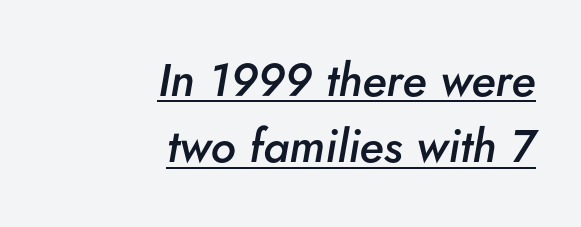
{"italic": "yes", "lean": "right", "slant_degrees": 5, "bold": "semi", "weight": "semibold", "width": "normal", "stroke_contrast": "low", "x_height": "small", "monospaced": "no", "underline": "yes", "align": "right", "line_spacing": "normal", "line_spacing_ratio": 1.44, "letter_spacing": "normal", "letter_spacing_em": 0.0, "glyph_px": 46}
